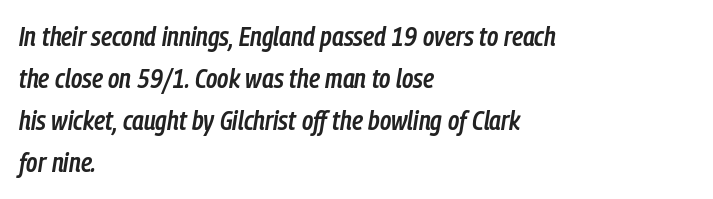
The image shows 27 px text type, italic (leaning right); set left-aligned, normal line spacing (1.56x), normal letter spacing, not underlined.
